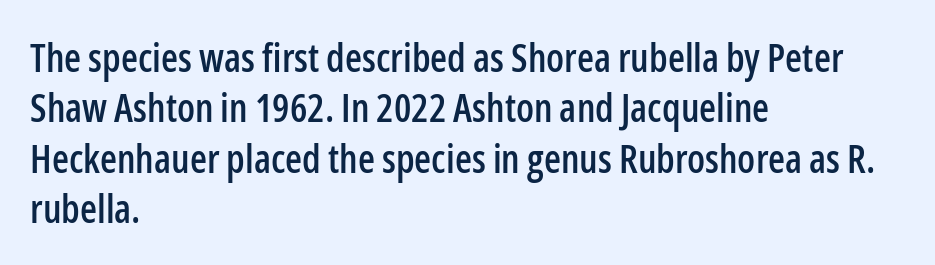
The image shows 39 px condensed sans-serif type, upright; set left-aligned, normal line spacing (1.29x), normal letter spacing, not underlined; low stroke contrast and a medium x-height.
